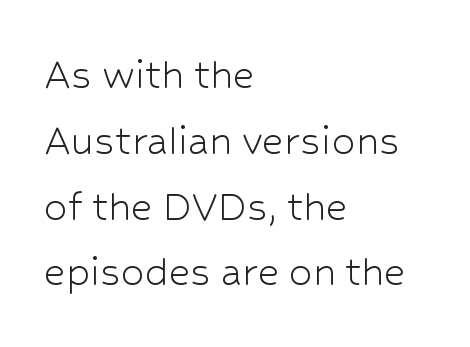
Q: Is the text bold? A: No.
Q: Is the text italic (slanted)? A: No, it is upright.
Q: Is the typeface a serif or a sans-serif typeface? A: Sans-serif.
Q: Is the text underlined? A: No.
Q: How is the paragraph aligned? A: Left-aligned.
Q: Is the spacing between letters normal or unusually wide? A: Normal.
Q: Is the spacing between lines tight, normal or loose? A: Normal.
Q: Width (condensed, normal, or wide)? A: Normal.
Q: Stroke contrast? A: Low.
Q: x-height? A: Medium.
Q: Monospaced? A: No.
